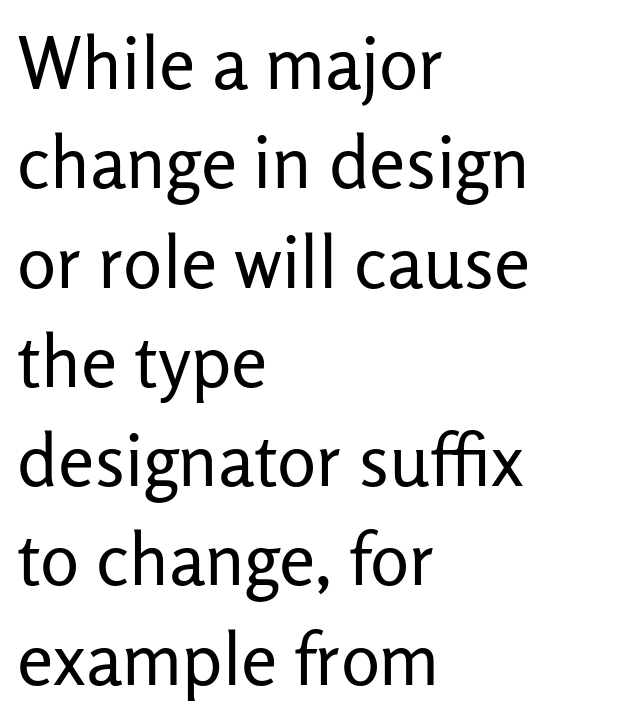
Q: Is the text bold? A: No.
Q: Is the text italic (slanted)? A: No, it is upright.
Q: Is the typeface a serif or a sans-serif typeface? A: Sans-serif.
Q: Is the text underlined? A: No.
Q: How is the paragraph aligned? A: Left-aligned.
Q: Is the spacing between letters normal or unusually wide? A: Normal.
Q: Is the spacing between lines tight, normal or loose? A: Normal.
Q: Width (condensed, normal, or wide)? A: Normal.
Q: Stroke contrast? A: Low.
Q: x-height? A: Medium.
Q: Monospaced? A: No.
